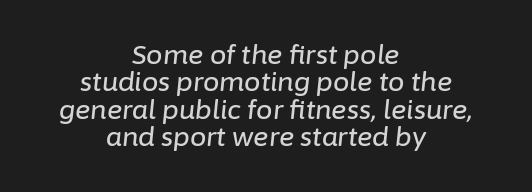
The image shows 26 px text type, italic (leaning right); set centered, tight line spacing (1.05x), normal letter spacing, not underlined.
